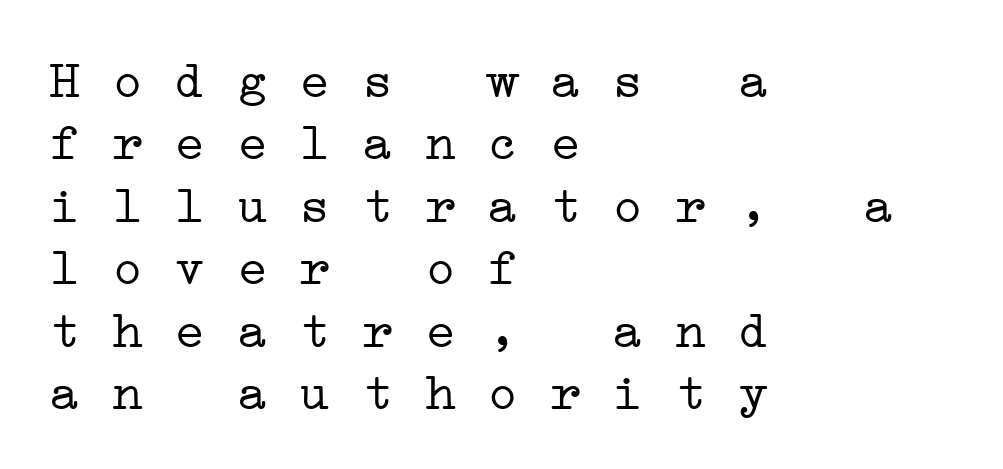
Tracking here is standard; glyphs follow each other at the usual distance. On a weight scale, this lands at 450 or below. These lines are rendered in a fixed-pitch font. Just letters on the line, the space beneath them empty.
